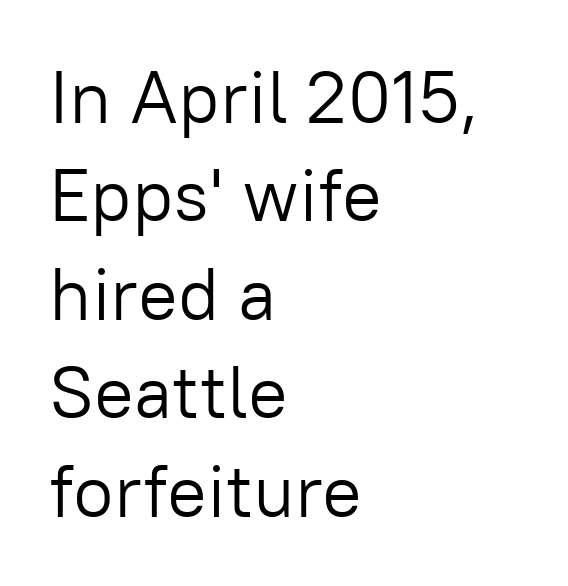
Q: Is the text bold? A: No.
Q: Is the text italic (slanted)? A: No, it is upright.
Q: Is the typeface a serif or a sans-serif typeface? A: Sans-serif.
Q: Is the text underlined? A: No.
Q: How is the paragraph aligned? A: Left-aligned.
Q: Is the spacing between letters normal or unusually wide? A: Normal.
Q: Is the spacing between lines tight, normal or loose? A: Normal.
Q: Width (condensed, normal, or wide)? A: Normal.
Q: Stroke contrast? A: Low.
Q: x-height? A: Medium.
Q: Monospaced? A: No.
